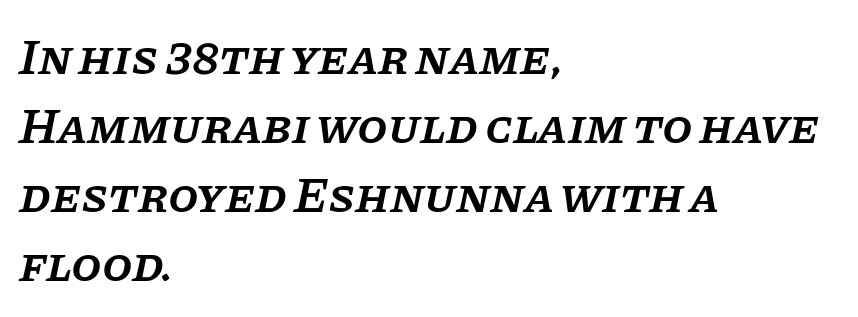
Q: Is the text bold? A: Semi-bold.
Q: Is the text italic (slanted)? A: Yes, it leans right by about 11 degrees.
Q: Is the typeface a serif or a sans-serif typeface? A: Serif.
Q: Is the text underlined? A: No.
Q: How is the paragraph aligned? A: Left-aligned.
Q: Is the spacing between letters normal or unusually wide? A: Normal.
Q: Is the spacing between lines tight, normal or loose? A: Normal.
Q: Width (condensed, normal, or wide)? A: Normal.
Q: Stroke contrast? A: Low.
Q: x-height? A: Large.
Q: Monospaced? A: No.
